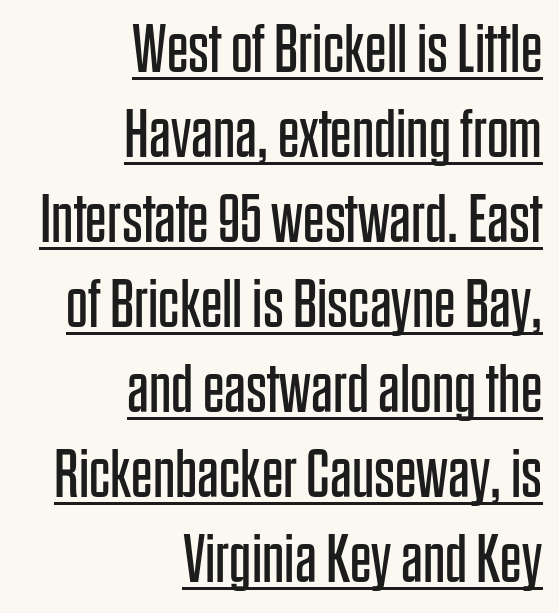
Q: Is the text bold? A: No.
Q: Is the text italic (slanted)? A: No, it is upright.
Q: Is the typeface a serif or a sans-serif typeface? A: Sans-serif.
Q: Is the text underlined? A: Yes.
Q: How is the paragraph aligned? A: Right-aligned.
Q: Is the spacing between letters normal or unusually wide? A: Normal.
Q: Is the spacing between lines tight, normal or loose? A: Normal.
Q: Width (condensed, normal, or wide)? A: Condensed.
Q: Stroke contrast? A: Low.
Q: x-height? A: Large.
Q: Monospaced? A: No.
